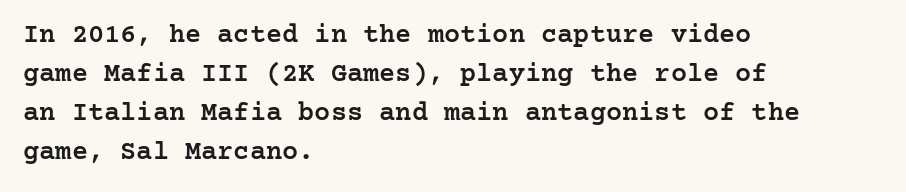
Horizontal alignment here is leftward, the default for most running prose. Semibold letterforms, between regular and bold. Each row of text sits above clean, open space. In terms of posture, this sample is upright. Rows of type keep a routine distance in the vertical direction.
